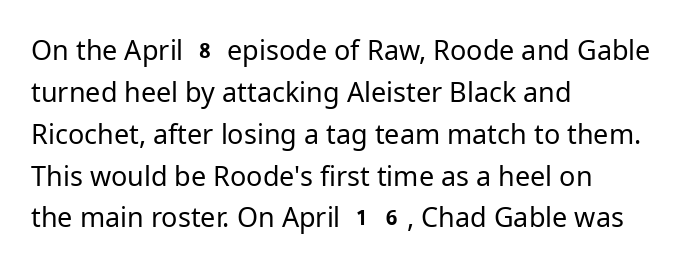
Anything drawn beneath the words? Only blank space. Each word holds together tightly as a unit, with standard inter-letter gaps. Each stroke keeps to a modest, everyday thickness or less. Normally led — the rows are evenly, conventionally spaced. In CSS terms this would be text-align: left. Does the lettering tilt? It doesn't — this is upright.
